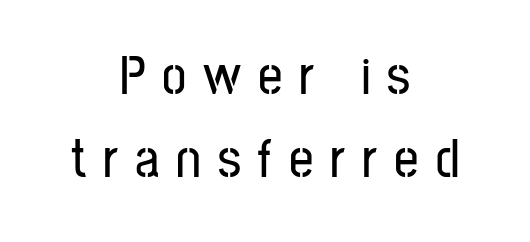
{"serif": "no", "italic": "no", "width": "condensed", "stroke_contrast": "low", "x_height": "medium", "monospaced": "no", "underline": "no", "align": "center", "line_spacing": "normal", "line_spacing_ratio": 1.54, "letter_spacing": "wide", "letter_spacing_em": 0.31, "glyph_px": 54}
